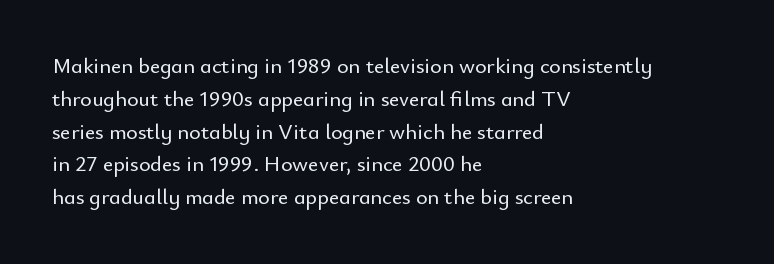
The specimen omits any rule beneath the text block's lines. Is the letter spacing exaggerated? No — it looks like the ordinary default. The typography opts for an upright posture over an oblique one. The rag falls on the right side of this text block. Baseline-to-baseline distance is the conventional proportion of letter height.
